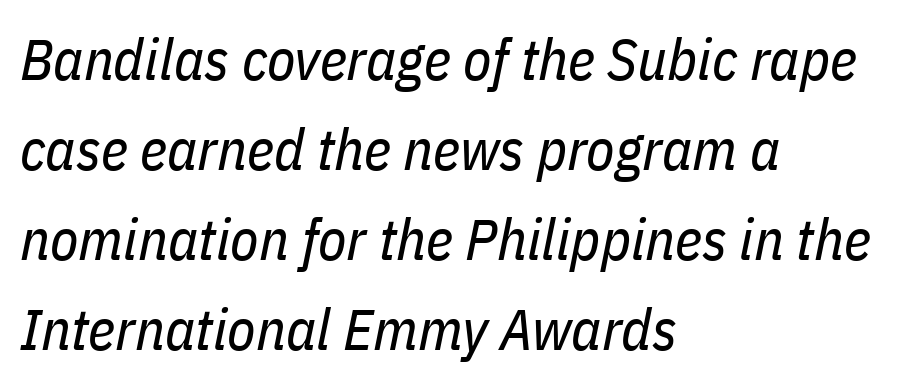
Q: Is the text bold? A: No.
Q: Is the text italic (slanted)? A: Yes, it leans right by about 11 degrees.
Q: Is the text underlined? A: No.
Q: How is the paragraph aligned? A: Left-aligned.
Q: Is the spacing between letters normal or unusually wide? A: Normal.
Q: Is the spacing between lines tight, normal or loose? A: Normal.
Q: Width (condensed, normal, or wide)? A: Condensed.
Q: Stroke contrast? A: Low.
Q: x-height? A: Medium.
Q: Monospaced? A: No.
